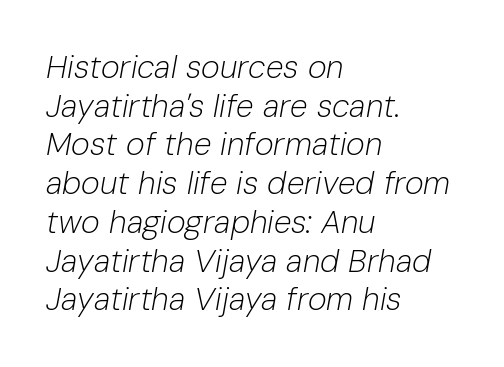
Q: Is the text bold? A: No.
Q: Is the text italic (slanted)? A: Yes, it leans right by about 10 degrees.
Q: Is the text underlined? A: No.
Q: How is the paragraph aligned? A: Left-aligned.
Q: Is the spacing between letters normal or unusually wide? A: Normal.
Q: Width (condensed, normal, or wide)? A: Normal.
Q: Stroke contrast? A: Low.
Q: x-height? A: Medium.
Q: Monospaced? A: No.
